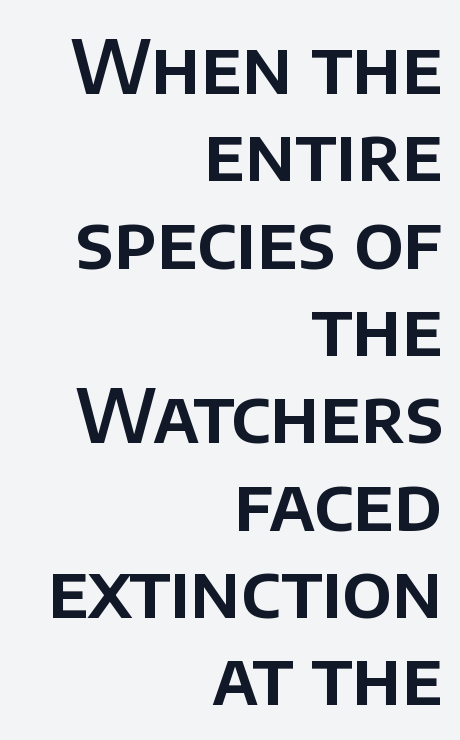
Q: Is the text italic (slanted)? A: No, it is upright.
Q: Is the typeface a serif or a sans-serif typeface? A: Sans-serif.
Q: Is the text underlined? A: No.
Q: How is the paragraph aligned? A: Right-aligned.
Q: Is the spacing between letters normal or unusually wide? A: Normal.
Q: Width (condensed, normal, or wide)? A: Normal.
Q: Stroke contrast? A: Low.
Q: x-height? A: Large.
Q: Monospaced? A: No.
